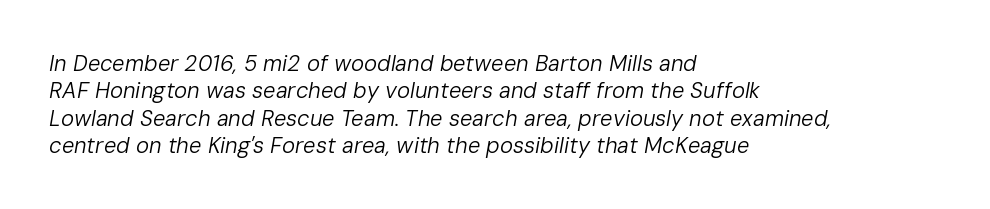
{"italic": "yes", "lean": "right", "slant_degrees": 10, "bold": "no", "underline": "no", "align": "left", "line_spacing_ratio": 1.24, "letter_spacing": "normal", "letter_spacing_em": 0.0, "glyph_px": 22}
